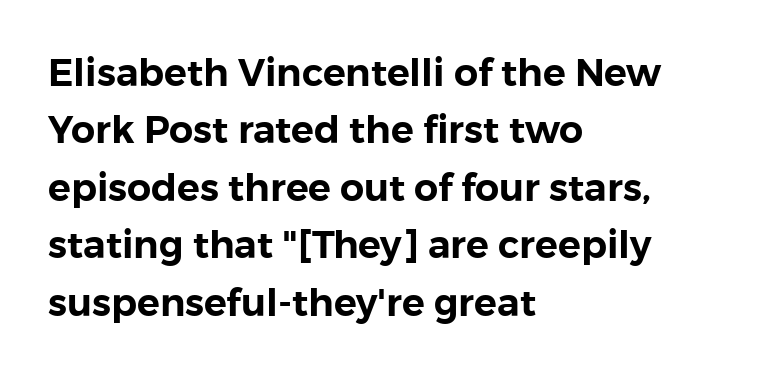
Q: Is the text italic (slanted)? A: No, it is upright.
Q: Is the typeface a serif or a sans-serif typeface? A: Sans-serif.
Q: Is the text underlined? A: No.
Q: How is the paragraph aligned? A: Left-aligned.
Q: Is the spacing between letters normal or unusually wide? A: Normal.
Q: Is the spacing between lines tight, normal or loose? A: Normal.
Q: Width (condensed, normal, or wide)? A: Normal.
Q: Stroke contrast? A: Low.
Q: x-height? A: Medium.
Q: Monospaced? A: No.
